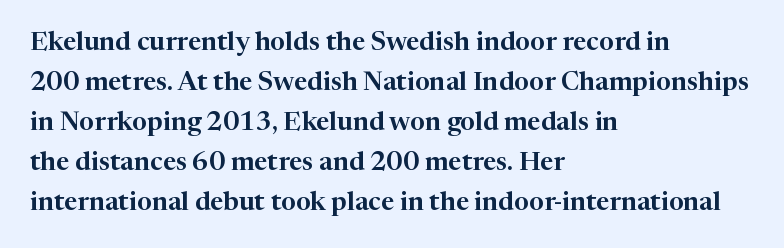
Q: Is the text italic (slanted)? A: No, it is upright.
Q: Is the text underlined? A: No.
Q: How is the paragraph aligned? A: Left-aligned.
Q: Is the spacing between letters normal or unusually wide? A: Normal.
Q: Is the spacing between lines tight, normal or loose? A: Normal.
